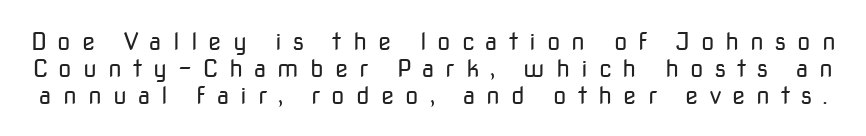
The image shows 24 px text type, upright; set tight line spacing (1.12x), unusually wide letter spacing (+0.46 em), not underlined.
